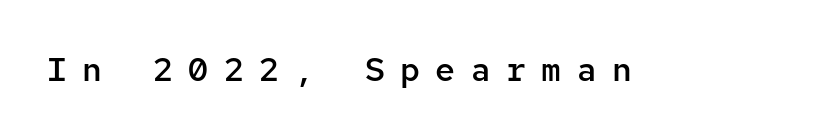
The image shows 33 px semibold sans-serif type, upright, monospaced; set unusually wide letter spacing (+0.47 em), not underlined; low stroke contrast and a medium x-height.
